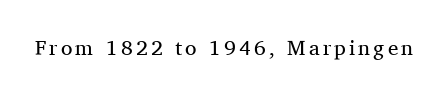
Q: Is the text bold? A: No.
Q: Is the text italic (slanted)? A: No, it is upright.
Q: Is the text underlined? A: No.
